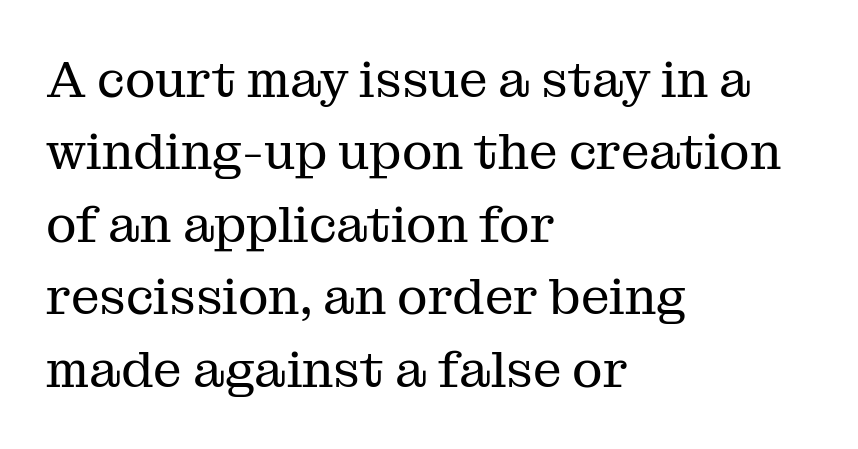
The image shows 51 px regular-weight serif type, upright; set left-aligned, normal line spacing (1.42x), normal letter spacing, not underlined; medium stroke contrast and a medium x-height.
